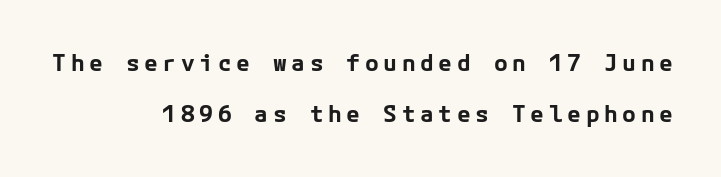
Stroke thickness is high; the sample reads as a true bold. Reading down the column, the eye jumps a long way to each next line. The lettering holds an erect, upright posture throughout. The gaps between neighbouring characters are conspicuously large.
